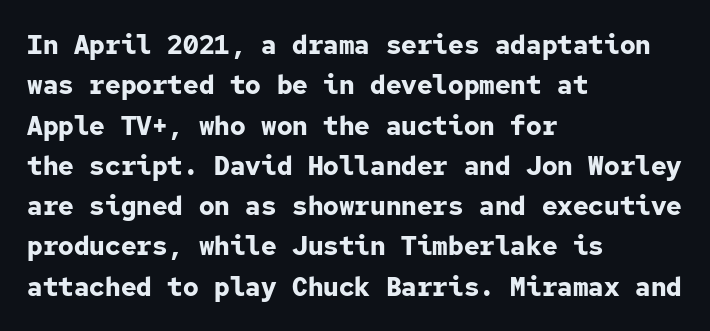
The image shows 26 px bold type, upright; set left-aligned, normal line spacing (1.55x), normal letter spacing, not underlined.
